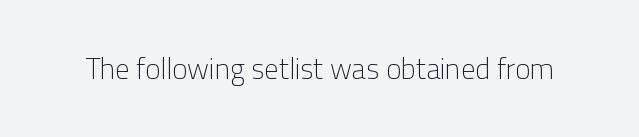
{"serif": "no", "italic": "no", "bold": "no", "weight": "light", "width": "normal", "stroke_contrast": "low", "x_height": "medium", "monospaced": "no", "underline": "no", "letter_spacing": "normal", "letter_spacing_em": 0.0, "glyph_px": 29}
